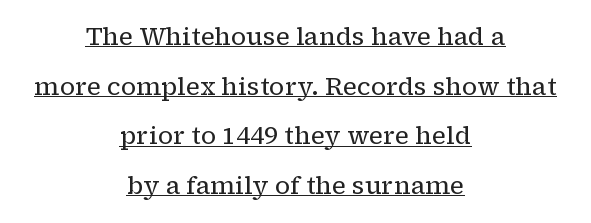
This is the regular roman posture of the typeface. Does the leading feel generous? Absolutely, it's lavish. The rendering uses the underline text-decoration. Between one letter and the next there's only the usual sliver of space. The letterforms sit at book weight or below.
